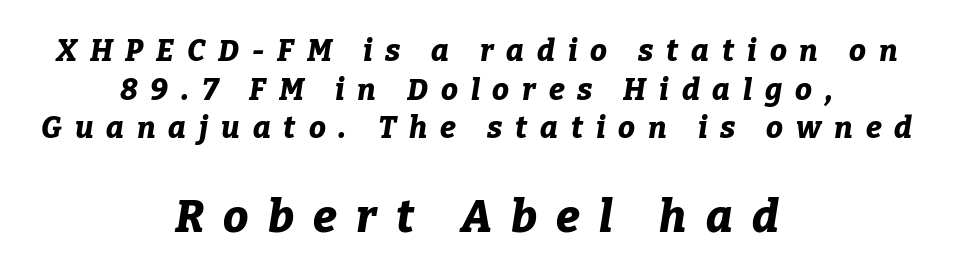
Q: Is the text bold? A: Yes.
Q: Is the text italic (slanted)? A: Yes, it leans right by about 9 degrees.
Q: Is the text underlined? A: No.
Q: How is the paragraph aligned? A: Centered.
Q: Is the spacing between letters normal or unusually wide? A: Unusually wide.
Q: Is the spacing between lines tight, normal or loose? A: Normal.
Q: Which block of text is set in a larger size, the first (top) or the second (bottom)? A: The second (bottom) one.
Q: Width (condensed, normal, or wide)? A: Normal.
Q: Stroke contrast? A: Low.
Q: x-height? A: Medium.
Q: Monospaced? A: No.
